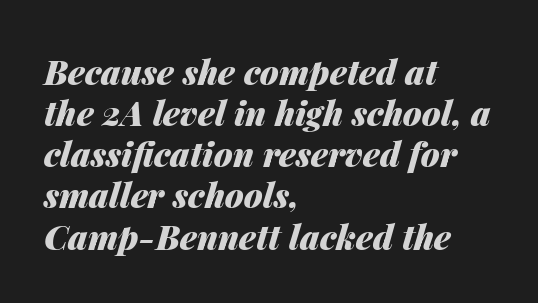
The image shows 34 px heavy type, italic (leaning right); set left-aligned, line spacing 1.21x, normal letter spacing, not underlined; medium stroke contrast and a medium x-height.
